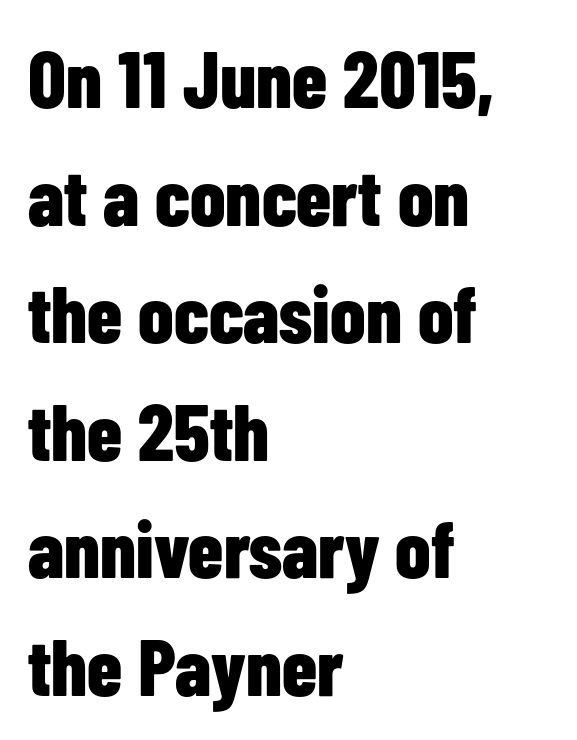
Q: Is the text bold? A: Yes.
Q: Is the text italic (slanted)? A: No, it is upright.
Q: Is the typeface a serif or a sans-serif typeface? A: Sans-serif.
Q: Is the text underlined? A: No.
Q: How is the paragraph aligned? A: Left-aligned.
Q: Is the spacing between letters normal or unusually wide? A: Normal.
Q: Is the spacing between lines tight, normal or loose? A: Normal.
Q: Width (condensed, normal, or wide)? A: Condensed.
Q: Stroke contrast? A: Low.
Q: x-height? A: Medium.
Q: Monospaced? A: No.
